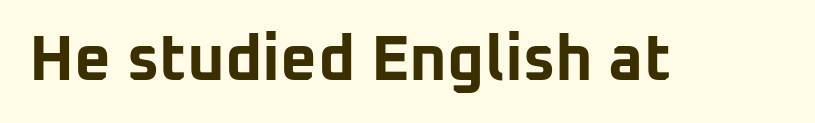
{"serif": "no", "italic": "no", "bold": "yes", "weight": "bold", "width": "normal", "stroke_contrast": "low", "x_height": "medium", "monospaced": "no", "underline": "no", "letter_spacing": "normal", "letter_spacing_em": 0.0, "glyph_px": 64}
